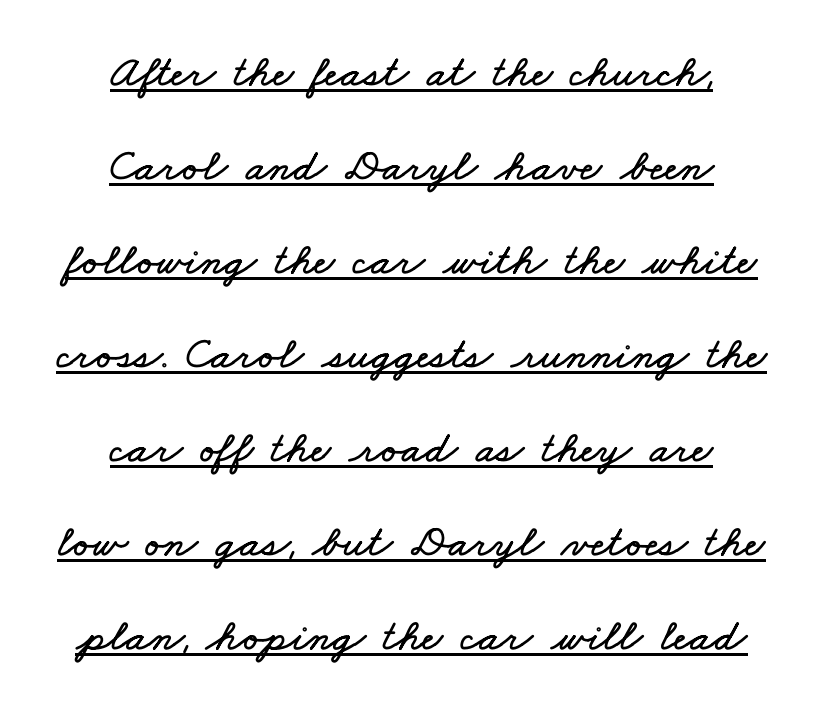
{"width": "wide", "stroke_contrast": "low", "x_height": "small", "monospaced": "no", "underline": "yes", "align": "center", "line_spacing": "loose", "line_spacing_ratio": 2.09, "letter_spacing": "normal", "letter_spacing_em": 0.0, "glyph_px": 45}
